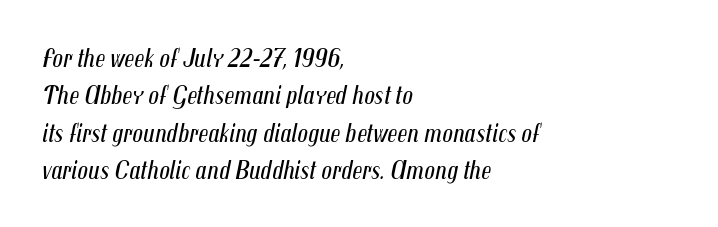
Regular leading. The passage is arranged the way most books set body copy — flush left. The passage shown leans; its letterforms are oblique. On a weight scale, this lands at 450 or below. Honestly, there is no underline to notice here at all.
